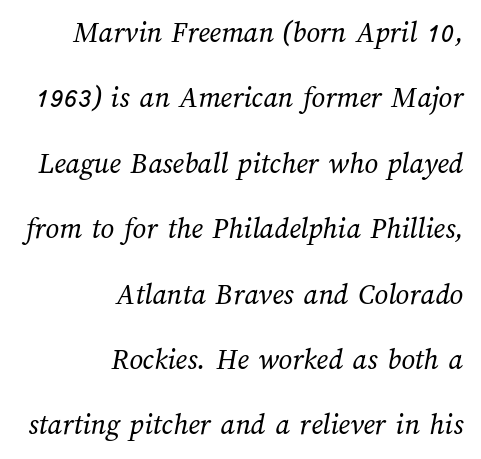
{"bold": "no", "weight": "regular", "width": "normal", "stroke_contrast": "medium", "x_height": "medium", "monospaced": "no", "underline": "no", "align": "right", "line_spacing": "loose", "line_spacing_ratio": 2.18, "letter_spacing": "normal", "letter_spacing_em": 0.0, "glyph_px": 30}
